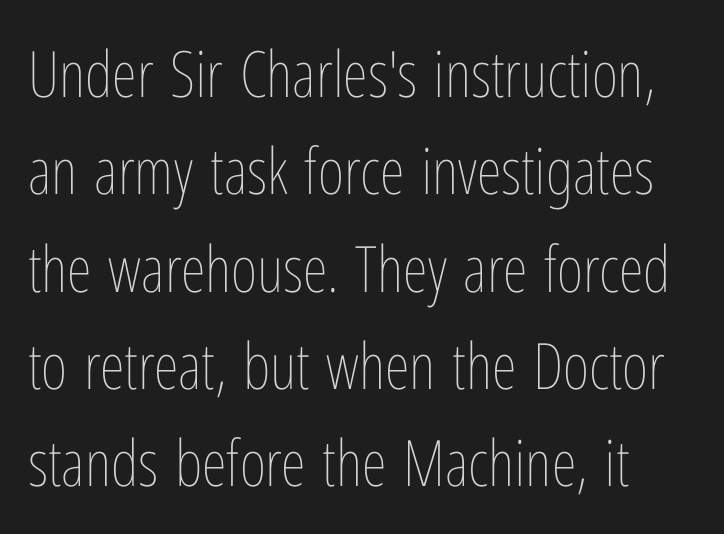
The image shows 64 px thin, condensed type, upright; set left-aligned, normal line spacing (1.52x), normal letter spacing, not underlined; low stroke contrast and a medium x-height.
